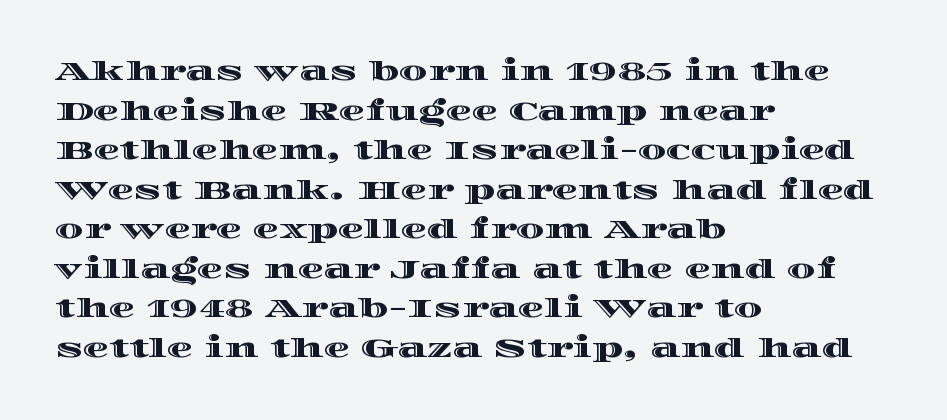
Interline gaps are of average width in this sample. The type sits square on the baseline with zero lean. Just letters on the line, the space beneath them empty. Students, note that the glyphs here touch the page at normal intervals. The rendering anchors every line to the left-hand side.
